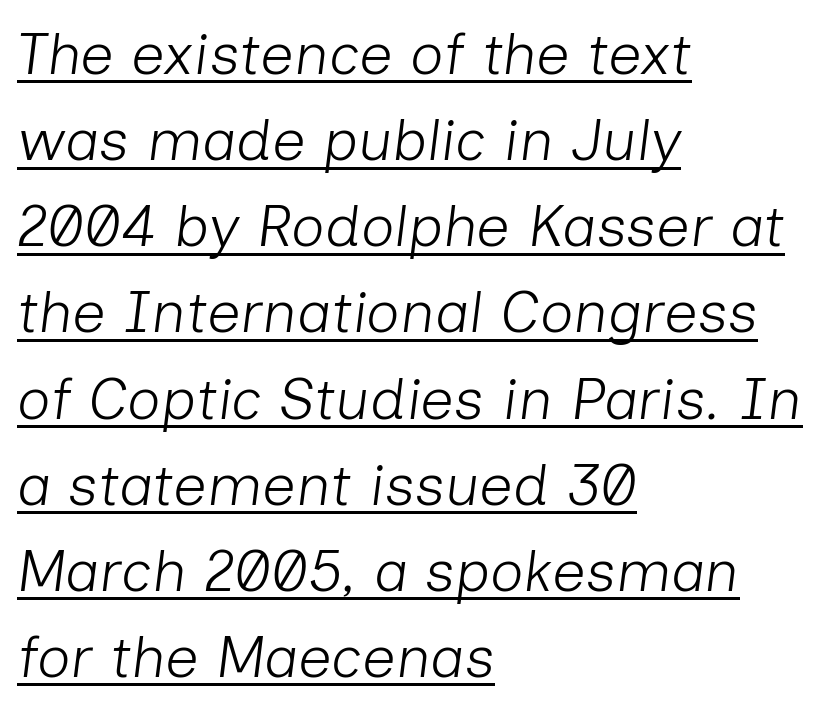
The ragged edge is on the right, which tells us the setting is flush left. Weight: regular or lighter. Would a proofreader flag this as italicized? Yes. Looks like regular typesetting: each glyph gets only the width it needs.
